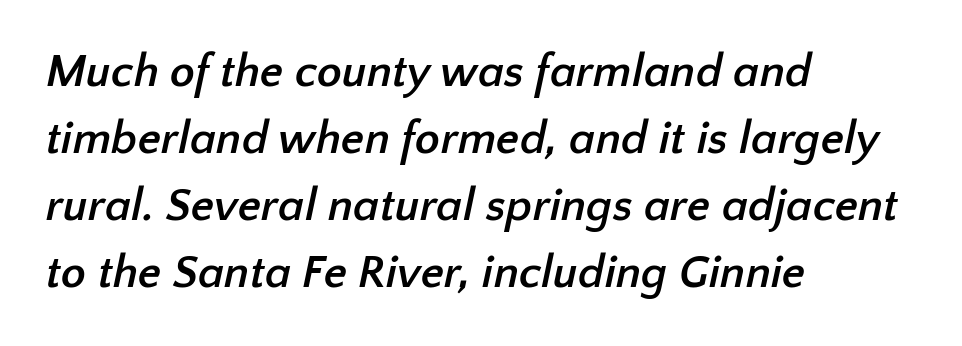
Is this a fixed-width face? No — the glyphs have proportional, varying widths. Compared with an ordinary text face, these strokes are far heavier — a full bold. Nothing unusual about the tracking: characters are spaced as the font intends. The rendering shows plain stroke endings on the letterforms — a sans-serif design. Interline gaps are of average width in this sample.
